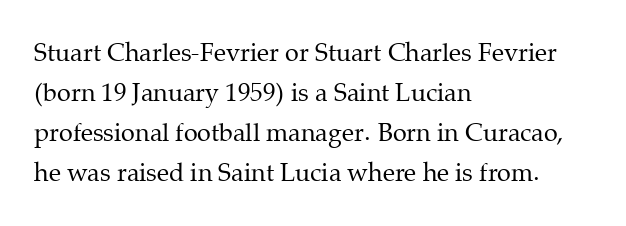
The area under the type is left untouched. A typesetter would mark this as roman, not italic. What's the leading like? Ordinary, nothing unusual. A typesetter would call this zero additional tracking. Which margin do the lines hug? The left one — the right edge is uneven. The cut favours lightness, reaching ordinary text weight at its darkest.
